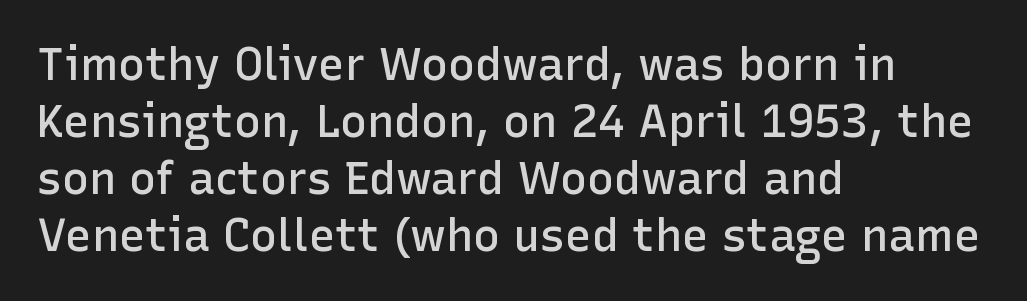
This is moderately heavy type, rendered in semibold. The type sits square on the baseline with zero lean. Short note: letters normally spaced. This sample has the flowing, uneven cadence of proportional lettering.
